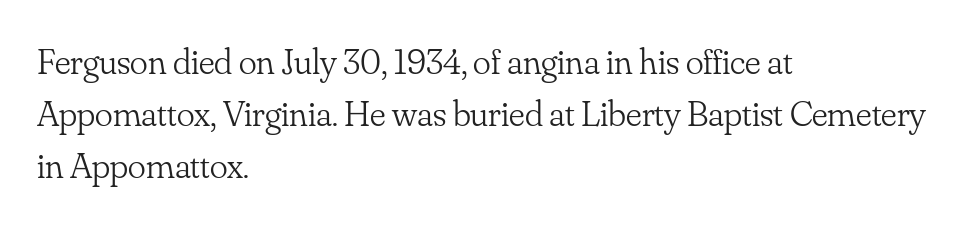
{"serif": "yes", "italic": "no", "bold": "no", "weight": "light", "width": "normal", "stroke_contrast": "low", "x_height": "small", "monospaced": "no", "underline": "no", "align": "left", "line_spacing": "normal", "line_spacing_ratio": 1.4, "letter_spacing": "normal", "letter_spacing_em": 0.0, "glyph_px": 37}
